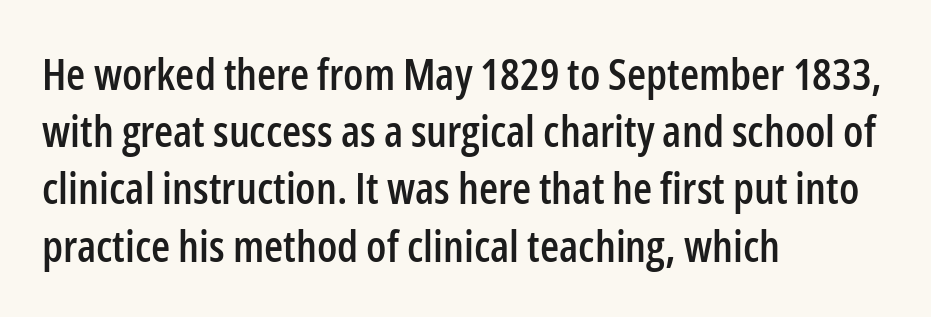
{"serif": "no", "italic": "no", "width": "condensed", "stroke_contrast": "low", "x_height": "medium", "monospaced": "no", "underline": "no", "align": "left", "line_spacing": "normal", "line_spacing_ratio": 1.3, "letter_spacing": "normal", "letter_spacing_em": 0.0, "glyph_px": 44}
